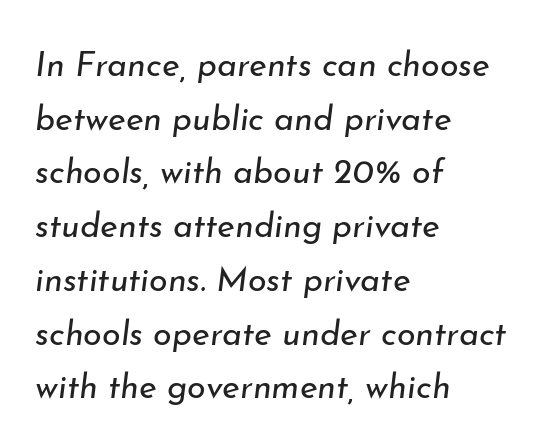
Q: Is the text bold? A: No.
Q: Is the text italic (slanted)? A: Yes, it leans right by about 7 degrees.
Q: Is the text underlined? A: No.
Q: How is the paragraph aligned? A: Left-aligned.
Q: Is the spacing between letters normal or unusually wide? A: Normal.
Q: Is the spacing between lines tight, normal or loose? A: Normal.
Q: Width (condensed, normal, or wide)? A: Normal.
Q: Stroke contrast? A: Low.
Q: x-height? A: Small.
Q: Monospaced? A: No.
